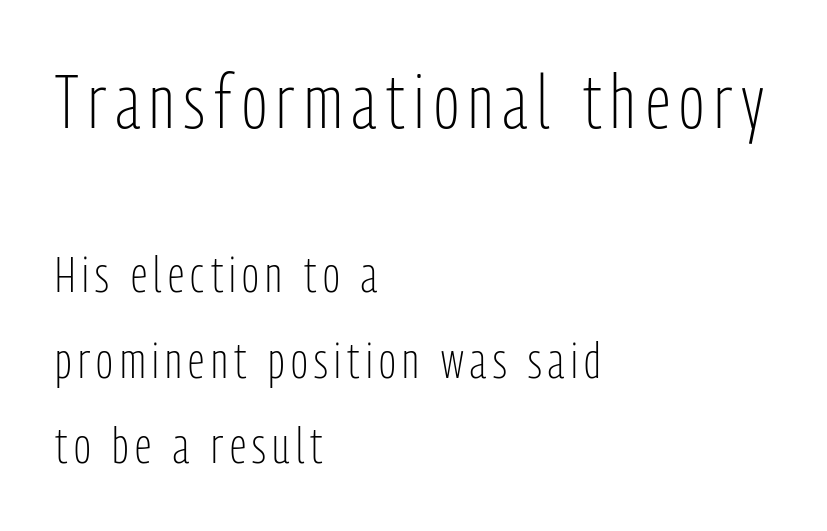
Each row of text sits above clean, open space. Looks like regular typesetting: each glyph gets only the width it needs. The text block is weighted toward the left margin, trailing off unevenly rightward. Caption: upper text group enlarged, lower text group reduced. Every stem runs plumb, perpendicular to the baseline.
